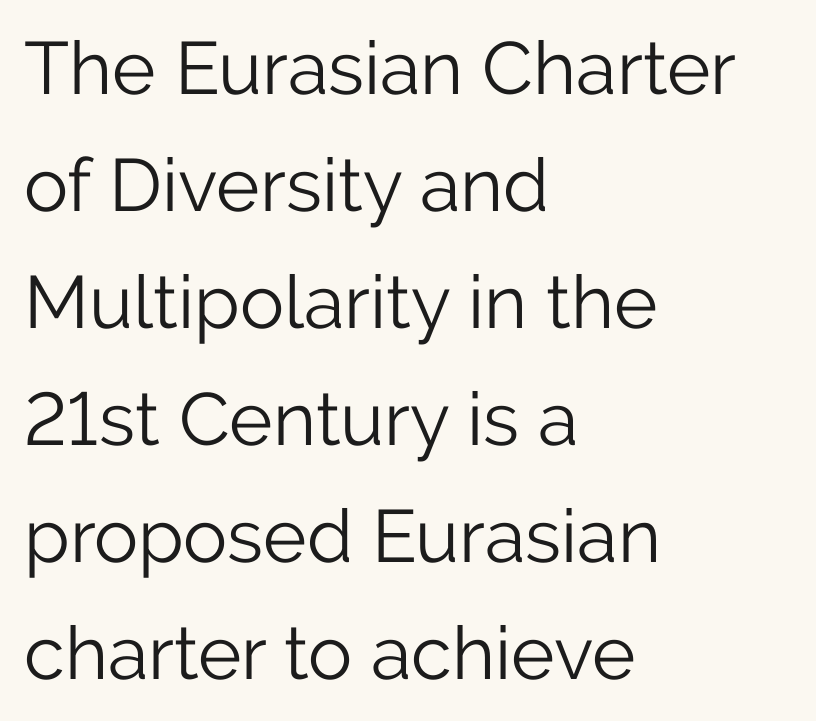
The image shows 74 px light sans-serif type, upright; set left-aligned, normal line spacing (1.58x), normal letter spacing, not underlined; low stroke contrast and a medium x-height.
